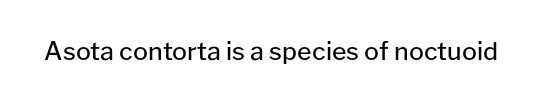
Q: Is the text bold? A: No.
Q: Is the text italic (slanted)? A: No, it is upright.
Q: Is the text underlined? A: No.
Q: Is the spacing between letters normal or unusually wide? A: Normal.
